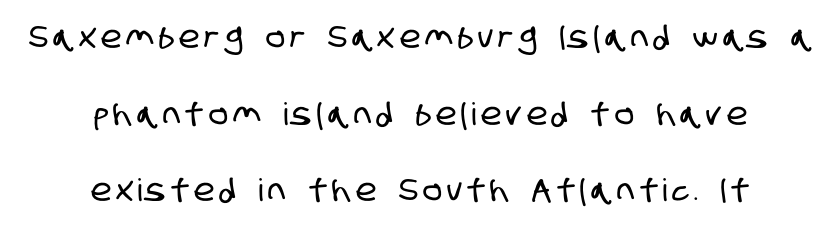
The image shows 31 px condensed sans-serif type; set centered, loose line spacing (2.47x), not underlined; low stroke contrast and a large x-height.
